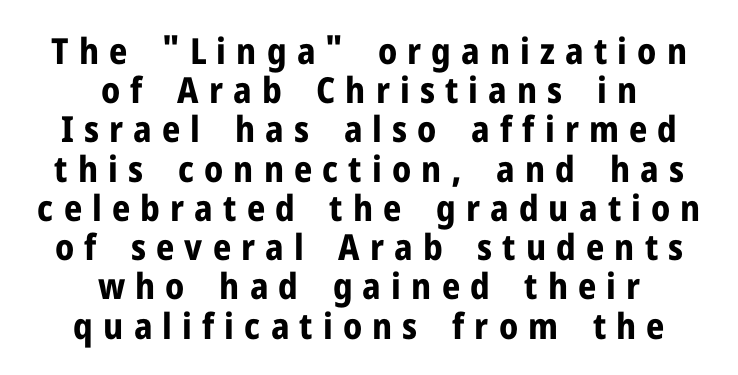
Q: Is the text bold? A: Yes.
Q: Is the text italic (slanted)? A: No, it is upright.
Q: Is the typeface a serif or a sans-serif typeface? A: Sans-serif.
Q: Is the text underlined? A: No.
Q: How is the paragraph aligned? A: Centered.
Q: Is the spacing between letters normal or unusually wide? A: Unusually wide.
Q: Is the spacing between lines tight, normal or loose? A: Tight.
Q: Width (condensed, normal, or wide)? A: Normal.
Q: Stroke contrast? A: Low.
Q: x-height? A: Medium.
Q: Monospaced? A: No.
